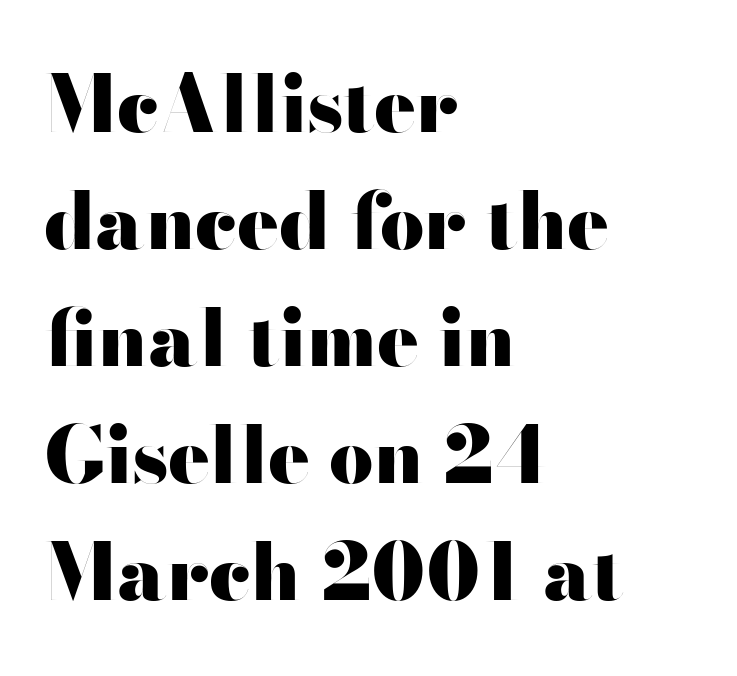
Q: Is the text bold? A: Yes.
Q: Is the text italic (slanted)? A: No, it is upright.
Q: Is the typeface a serif or a sans-serif typeface? A: Serif.
Q: Is the text underlined? A: No.
Q: How is the paragraph aligned? A: Left-aligned.
Q: Is the spacing between letters normal or unusually wide? A: Normal.
Q: Is the spacing between lines tight, normal or loose? A: Normal.
Q: Width (condensed, normal, or wide)? A: Wide.
Q: Stroke contrast? A: High.
Q: x-height? A: Small.
Q: Monospaced? A: No.
